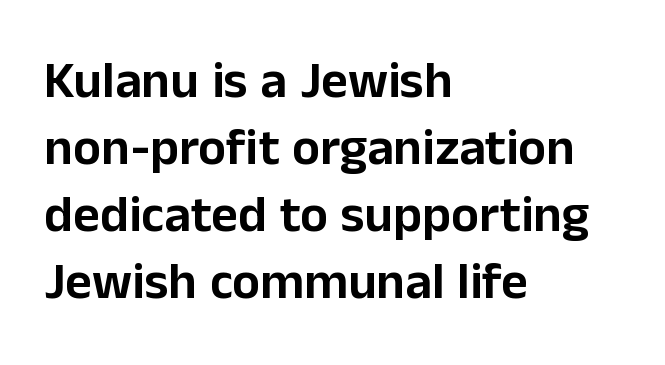
{"serif": "no", "italic": "no", "width": "normal", "stroke_contrast": "low", "x_height": "medium", "monospaced": "no", "underline": "no", "align": "left", "line_spacing": "normal", "line_spacing_ratio": 1.29, "letter_spacing": "normal", "letter_spacing_em": 0.0, "glyph_px": 52}
